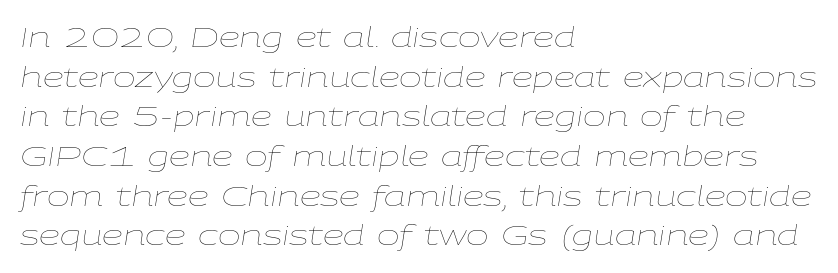
Q: Is the text bold? A: No.
Q: Is the text italic (slanted)? A: Yes, it leans right by about 9 degrees.
Q: Is the text underlined? A: No.
Q: How is the paragraph aligned? A: Left-aligned.
Q: Is the spacing between letters normal or unusually wide? A: Normal.
Q: Is the spacing between lines tight, normal or loose? A: Normal.
